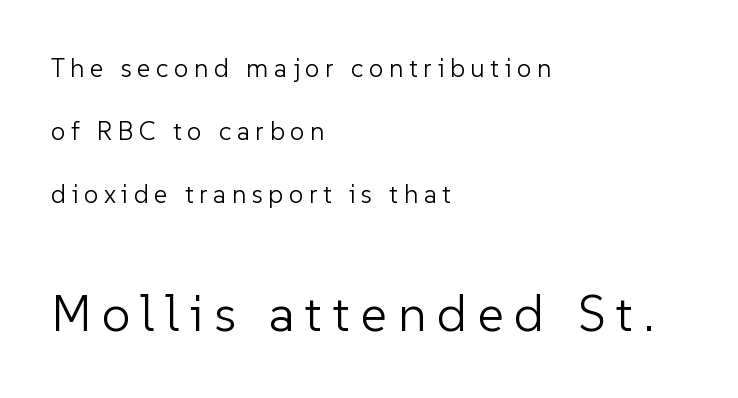
The rendering enlarges the type as you move from the upper chunk to the lower. What kind of face is this? One without serifs — a sans. The space between consecutive lines is lavish. This sample has the flowing, uneven cadence of proportional lettering.
